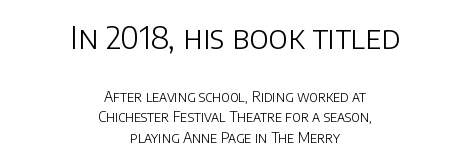
Q: Is the text bold? A: No.
Q: Is the text italic (slanted)? A: No, it is upright.
Q: Is the typeface a serif or a sans-serif typeface? A: Sans-serif.
Q: Is the text underlined? A: No.
Q: How is the paragraph aligned? A: Centered.
Q: Is the spacing between letters normal or unusually wide? A: Normal.
Q: Is the spacing between lines tight, normal or loose? A: Normal.
Q: Which block of text is set in a larger size, the first (top) or the second (bottom)? A: The first (top) one.
Q: Width (condensed, normal, or wide)? A: Normal.
Q: Stroke contrast? A: Low.
Q: x-height? A: Large.
Q: Monospaced? A: No.
